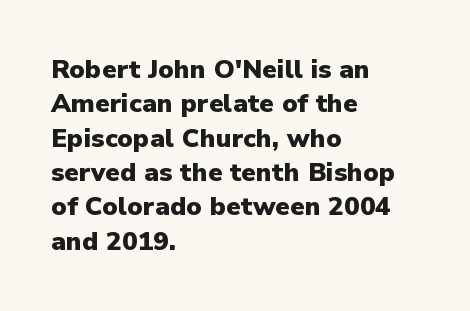
{"italic": "no", "bold": "yes", "underline": "no", "align": "left", "line_spacing": "normal", "line_spacing_ratio": 1.32, "letter_spacing": "normal", "letter_spacing_em": 0.0, "glyph_px": 26}
